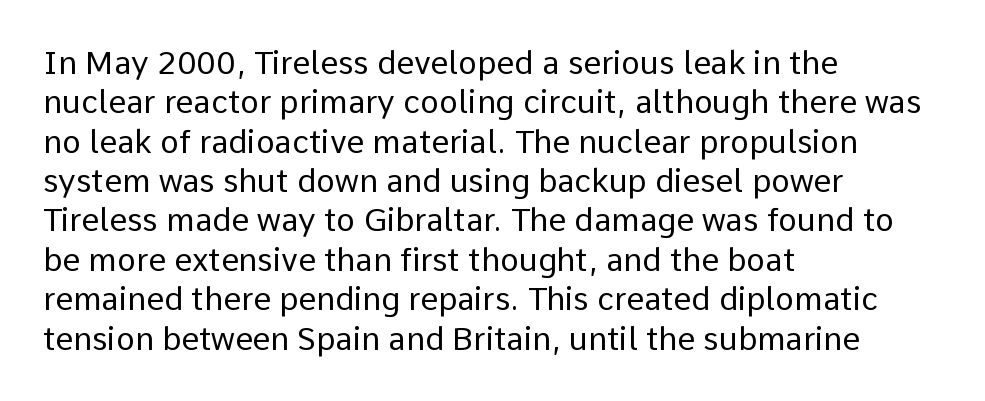
Q: Is the text bold? A: No.
Q: Is the text italic (slanted)? A: No, it is upright.
Q: Is the typeface a serif or a sans-serif typeface? A: Sans-serif.
Q: Is the text underlined? A: No.
Q: How is the paragraph aligned? A: Left-aligned.
Q: Is the spacing between letters normal or unusually wide? A: Normal.
Q: Width (condensed, normal, or wide)? A: Normal.
Q: Stroke contrast? A: Low.
Q: x-height? A: Medium.
Q: Monospaced? A: No.
